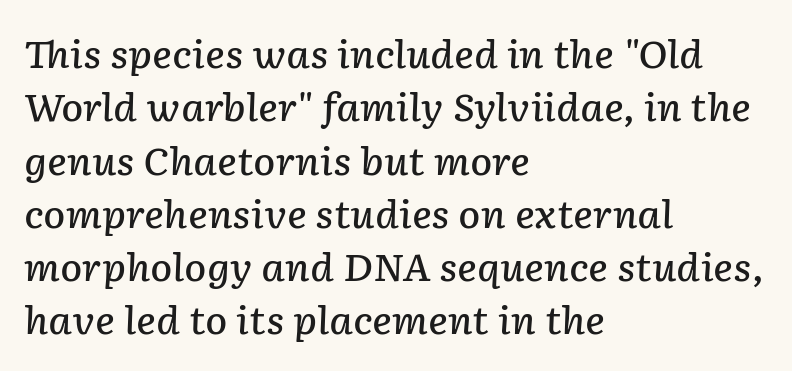
Whoever set this chose a conventional vertical rhythm. Casual observation: everything's shoved over to the left. Glyph-to-glyph distance matches everyday printed text. A typesetter would mark this as italic. Do the characters align in a grid? No, the font is proportional. The space directly below the letters is spotless.
